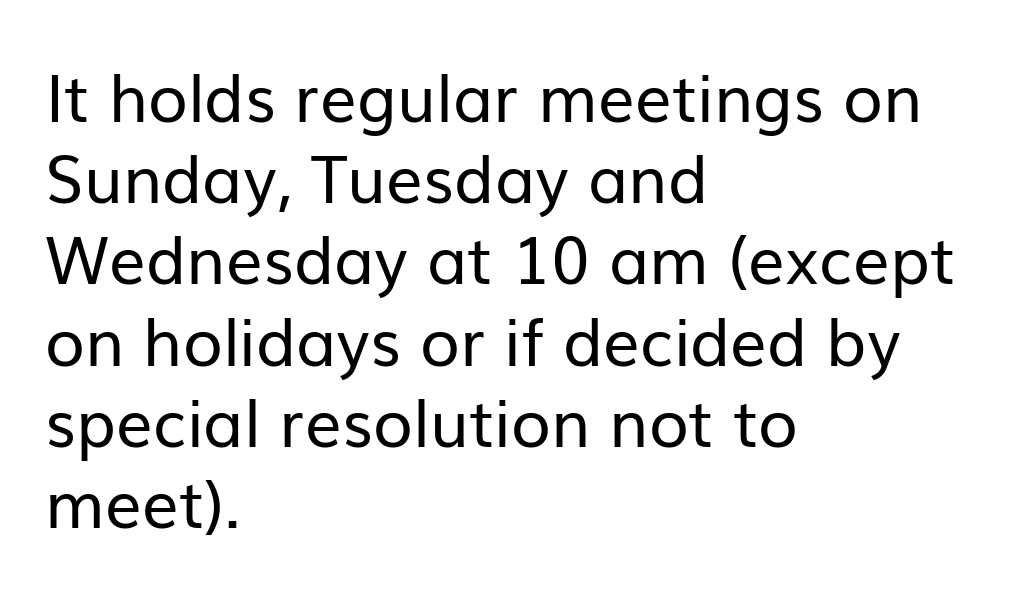
{"serif": "no", "italic": "no", "bold": "no", "weight": "regular", "width": "normal", "stroke_contrast": "low", "x_height": "medium", "monospaced": "no", "underline": "no", "align": "left", "line_spacing": "normal", "line_spacing_ratio": 1.25, "letter_spacing": "normal", "letter_spacing_em": 0.0, "glyph_px": 65}
